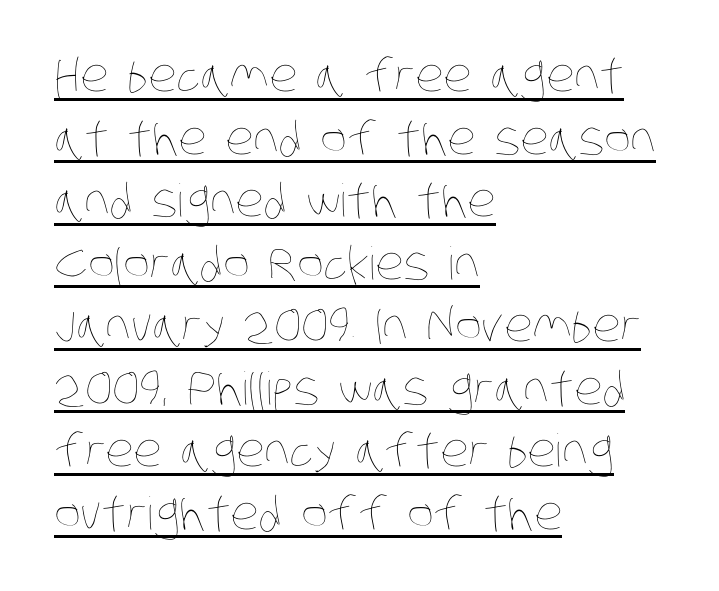
{"bold": "no", "weight": "thin", "width": "condensed", "stroke_contrast": "low", "x_height": "large", "monospaced": "no", "underline": "yes", "align": "left", "line_spacing": "normal", "line_spacing_ratio": 1.39, "letter_spacing": "normal", "letter_spacing_em": 0.0, "glyph_px": 45}
